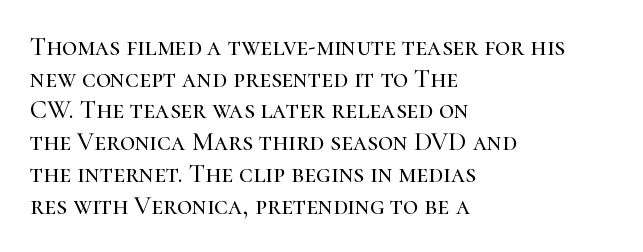
Q: Is the text italic (slanted)? A: No, it is upright.
Q: Is the text underlined? A: No.
Q: How is the paragraph aligned? A: Left-aligned.
Q: Is the spacing between letters normal or unusually wide? A: Normal.
